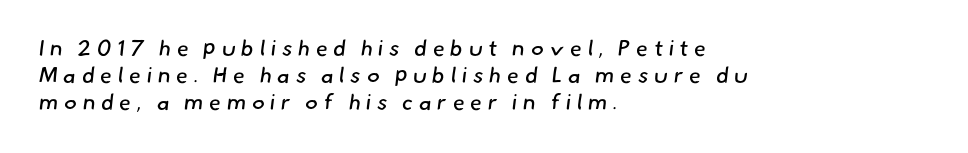
Lines of text with bare space underneath. The rag falls on the right side of this text block. Does extra space separate the letters? Yes, quite a lot of it. Heft: none added — not bold.
